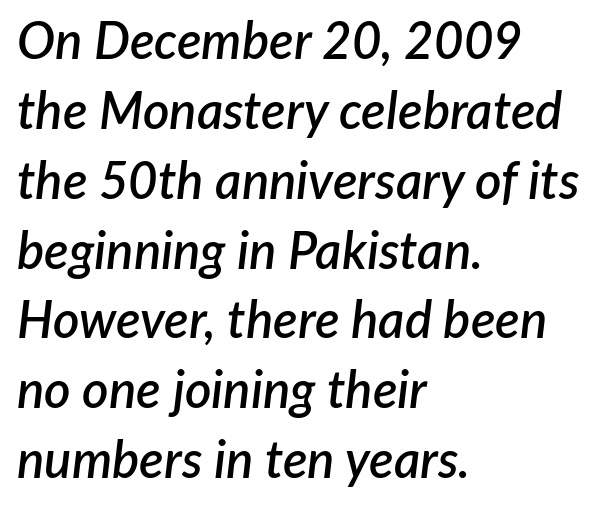
Left-aligned paragraph, ragged on the right. These lines are rendered in a variable-pitch font. This is moderately heavy type, rendered in semibold. Letter spacing: default.
